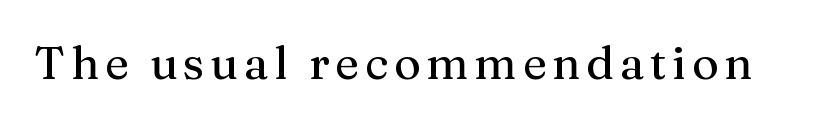
The image shows 46 px serif type, upright; set not underlined; medium stroke contrast and a medium x-height.
